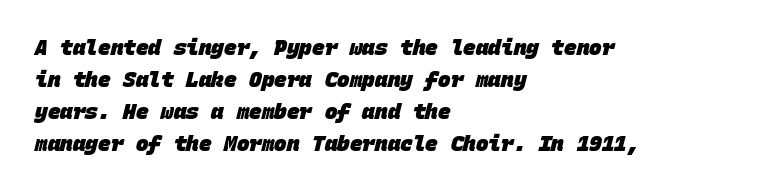
Every row of glyphs begins at an identical x-position on the left. Tracking here is standard; glyphs follow each other at the usual distance. Only glyphs here, with clear space below each row. Summary of vertical rhythm: regular, with standard interline spacing.
